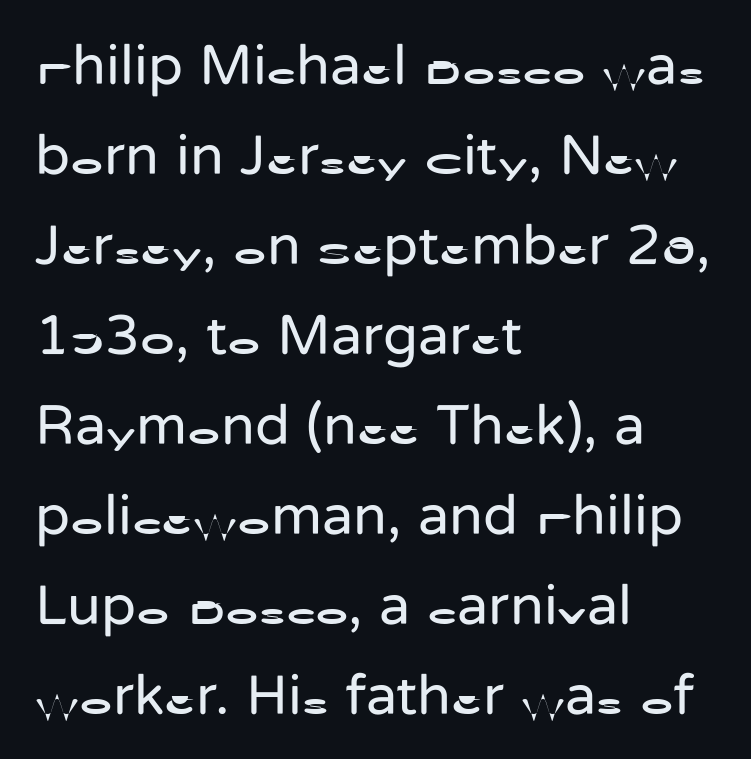
Q: Is the text bold? A: No.
Q: Is the text italic (slanted)? A: No, it is upright.
Q: Is the typeface a serif or a sans-serif typeface? A: Sans-serif.
Q: Is the text underlined? A: No.
Q: How is the paragraph aligned? A: Left-aligned.
Q: Is the spacing between letters normal or unusually wide? A: Normal.
Q: Is the spacing between lines tight, normal or loose? A: Normal.
Q: Width (condensed, normal, or wide)? A: Normal.
Q: Stroke contrast? A: Low.
Q: x-height? A: Medium.
Q: Monospaced? A: No.
